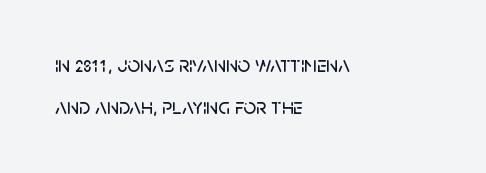
The zone under the glyphs is completely vacant. Layout note: lines flush left. Characters remain perfectly vertical along every line. Caption: standard tracking, unaltered.
